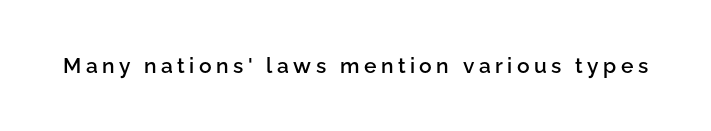
A bit beefed up — I'd call it semibold rather than bold. The axis of the letterforms is exactly vertical. This rendering features lettering with no underline. Someone cranked the tracking dial way up on this one.
